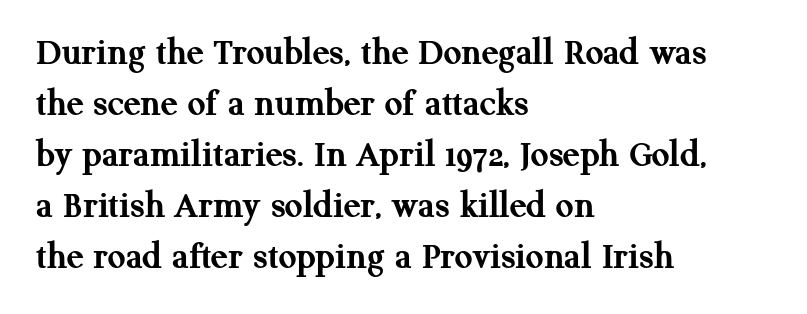
{"serif": "yes", "italic": "no", "bold": "yes", "weight": "semibold", "width": "normal", "stroke_contrast": "medium", "x_height": "medium", "monospaced": "no", "underline": "no", "align": "left", "line_spacing": "normal", "line_spacing_ratio": 1.31, "letter_spacing": "normal", "letter_spacing_em": 0.0, "glyph_px": 39}
